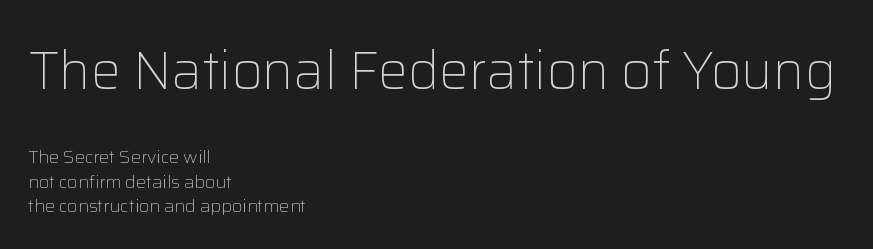
The image shows 53 px light sans-serif type, upright; set left-aligned, normal line spacing (1.36x), normal letter spacing, not underlined; the first (top) block is 2.94x larger; low stroke contrast and a medium x-height.
